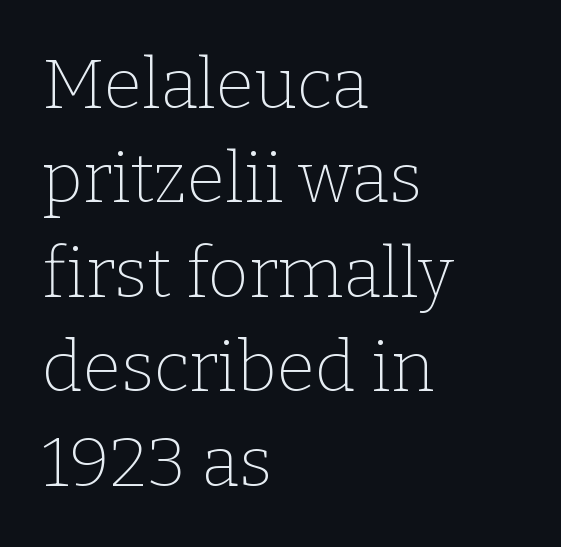
The image shows 70 px thin serif type, upright; set left-aligned, normal line spacing (1.35x), normal letter spacing, not underlined; low stroke contrast and a medium x-height.
